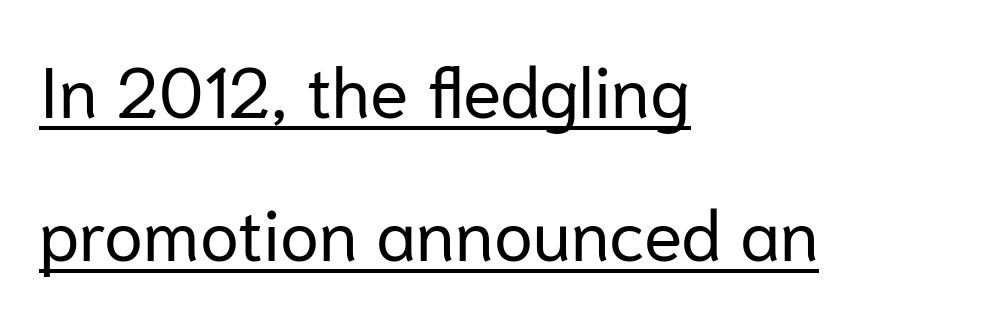
The image shows 71 px regular-weight sans-serif type, upright; set left-aligned, loose line spacing (2.01x), normal letter spacing, underlined; low stroke contrast and a medium x-height.
